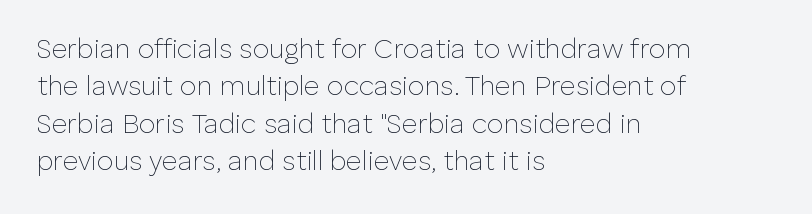
The image shows 27 px text type, upright; set left-aligned, normal line spacing (1.38x), normal letter spacing, not underlined.
